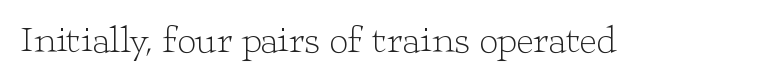
{"serif": "yes", "italic": "no", "bold": "no", "weight": "light", "width": "wide", "stroke_contrast": "low", "x_height": "medium", "monospaced": "no", "underline": "no", "letter_spacing": "normal", "letter_spacing_em": 0.0, "glyph_px": 37}
